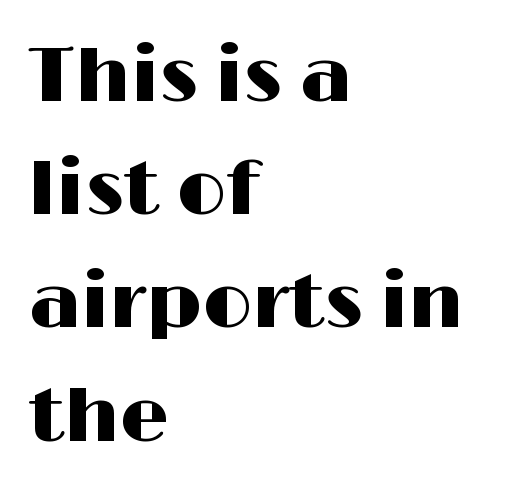
Looks like regular typesetting: each glyph gets only the width it needs. Underlining? Definitely not there. A typesetter would call this leading conventional body-copy spacing. Layout note: lines flush left.
